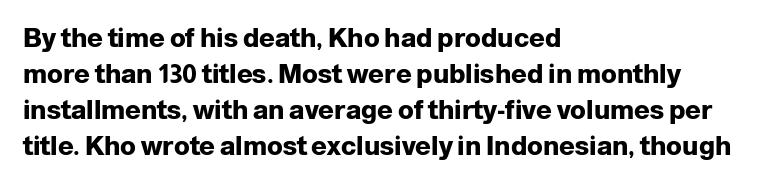
{"italic": "no", "bold": "yes", "underline": "no", "align": "left", "line_spacing": "normal", "line_spacing_ratio": 1.38, "letter_spacing": "normal", "letter_spacing_em": 0.0, "glyph_px": 26}
